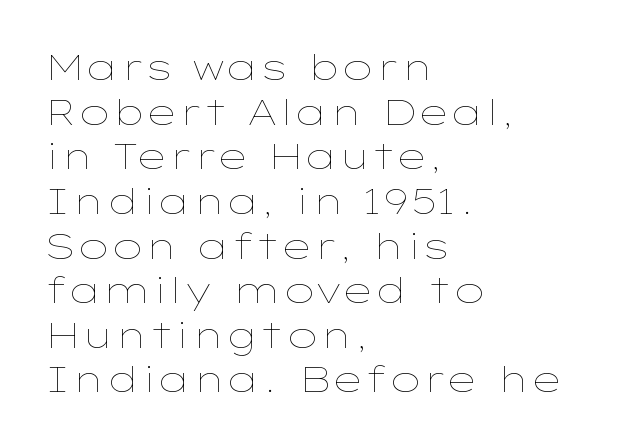
No letter is thick-stroked: the sample isn't bold. Each row of text sits above clean, open space. The typesetter chose a ragged-right arrangement here. Looks like regular typesetting: each glyph gets only the width it needs. In terms of letterspacing, this is plain default setting.
